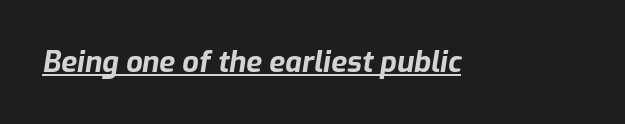
The image shows 29 px bold type, italic (leaning right); set normal letter spacing, underlined; low stroke contrast and a medium x-height.
